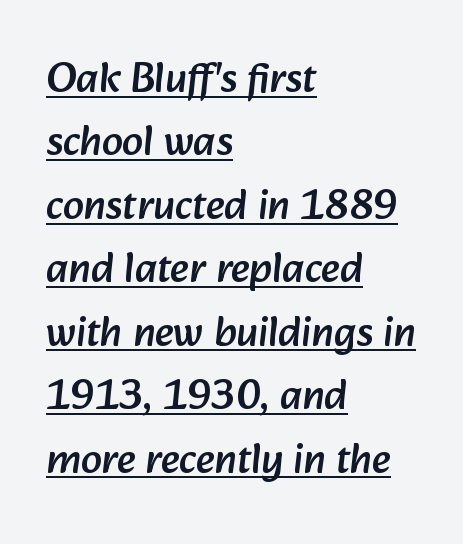
The image shows 42 px sans-serif type; set left-aligned, normal line spacing (1.51x), normal letter spacing, underlined; low stroke contrast and a medium x-height.
